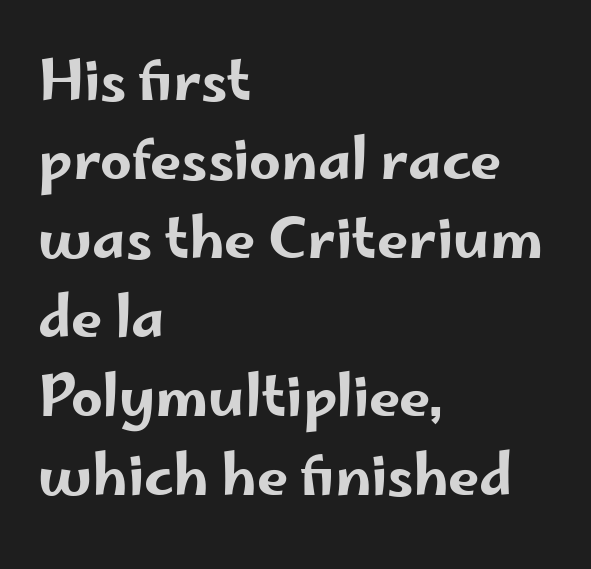
Q: Is the text italic (slanted)? A: No, it is upright.
Q: Is the typeface a serif or a sans-serif typeface? A: Sans-serif.
Q: Is the text underlined? A: No.
Q: How is the paragraph aligned? A: Left-aligned.
Q: Is the spacing between letters normal or unusually wide? A: Normal.
Q: Is the spacing between lines tight, normal or loose? A: Normal.
Q: Width (condensed, normal, or wide)? A: Wide.
Q: Stroke contrast? A: Low.
Q: x-height? A: Small.
Q: Monospaced? A: No.
